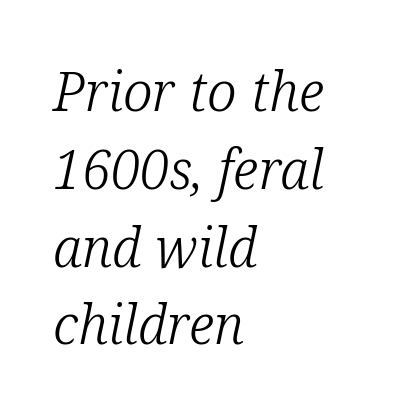
The image shows 54 px light serif type, italic (leaning right); set left-aligned, normal line spacing (1.44x), normal letter spacing, not underlined; low stroke contrast and a medium x-height.
